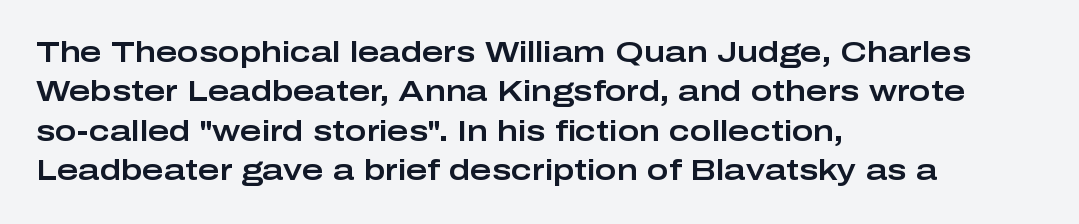
The image shows 29 px wide sans-serif type, upright; set left-aligned, normal line spacing (1.36x), normal letter spacing, not underlined; low stroke contrast and a medium x-height.
